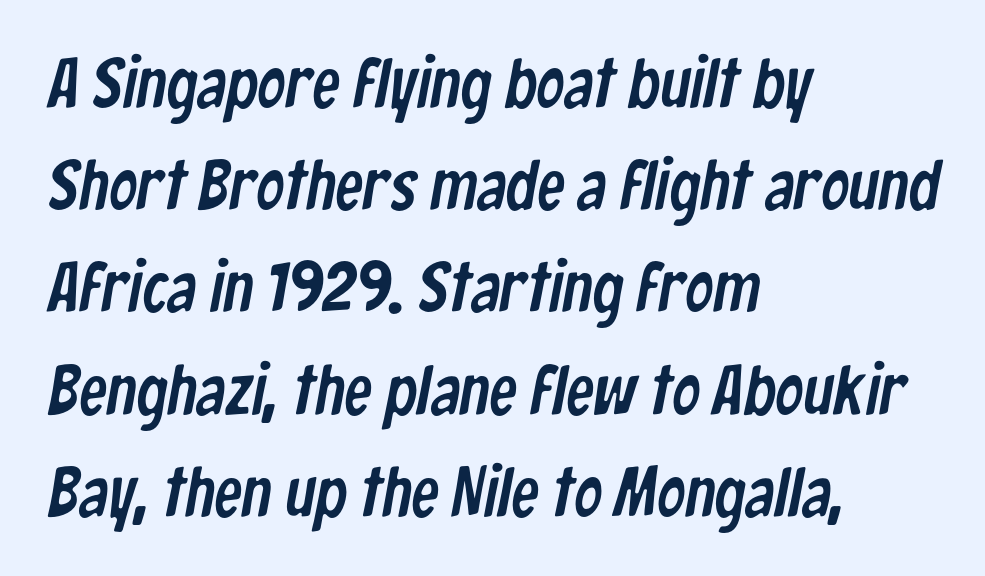
The image shows 70 px condensed sans-serif type; set left-aligned, normal line spacing (1.46x), normal letter spacing, not underlined; low stroke contrast and a medium x-height.
